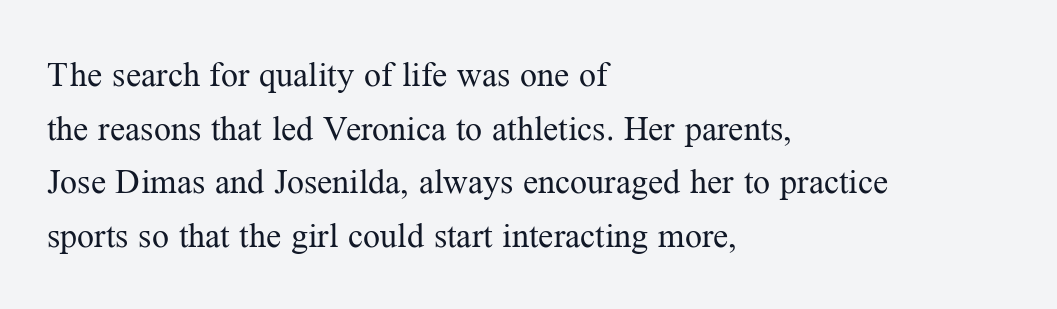
Q: Is the text bold? A: No.
Q: Is the text italic (slanted)? A: No, it is upright.
Q: Is the typeface a serif or a sans-serif typeface? A: Serif.
Q: Is the text underlined? A: No.
Q: How is the paragraph aligned? A: Left-aligned.
Q: Is the spacing between letters normal or unusually wide? A: Normal.
Q: Is the spacing between lines tight, normal or loose? A: Normal.
Q: Width (condensed, normal, or wide)? A: Normal.
Q: Stroke contrast? A: Medium.
Q: x-height? A: Medium.
Q: Monospaced? A: No.
